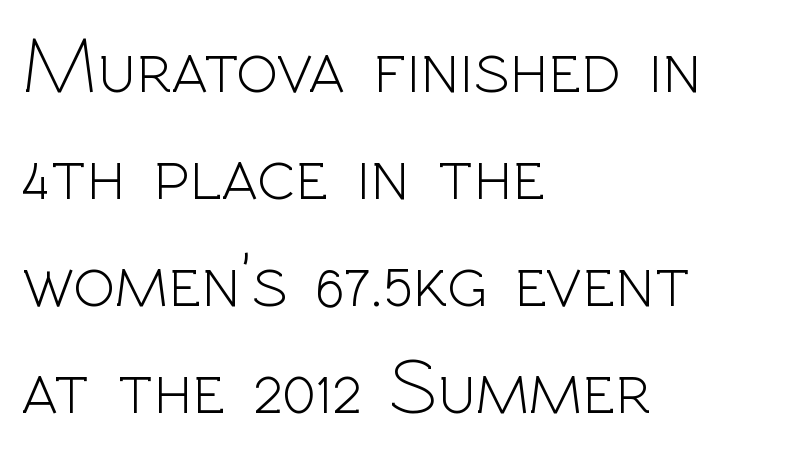
Q: Is the text bold? A: No.
Q: Is the text italic (slanted)? A: No, it is upright.
Q: Is the typeface a serif or a sans-serif typeface? A: Sans-serif.
Q: Is the text underlined? A: No.
Q: How is the paragraph aligned? A: Left-aligned.
Q: Is the spacing between letters normal or unusually wide? A: Normal.
Q: Is the spacing between lines tight, normal or loose? A: Normal.
Q: Width (condensed, normal, or wide)? A: Normal.
Q: x-height? A: Medium.
Q: Monospaced? A: No.
